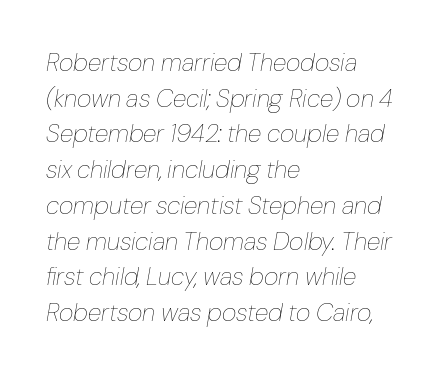
The image shows 25 px text type, italic (leaning right); set left-aligned, normal line spacing (1.43x), normal letter spacing, not underlined.
